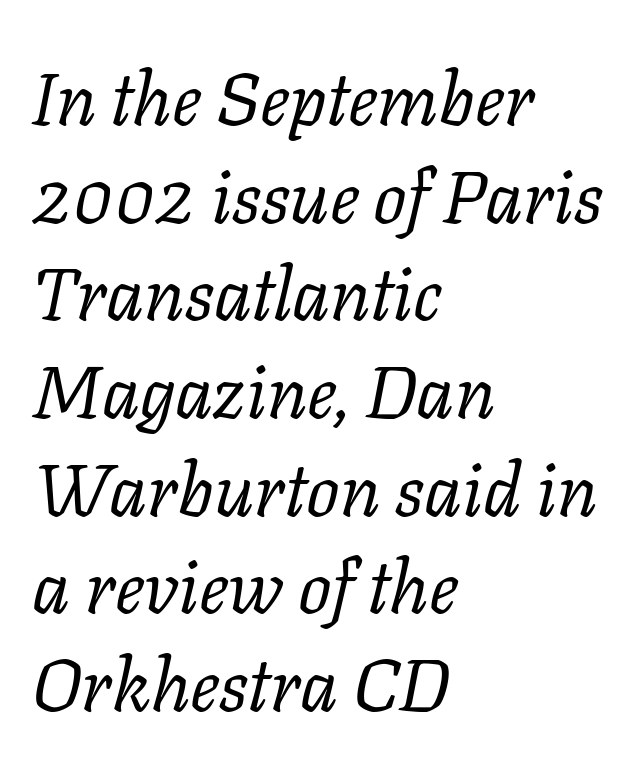
{"serif": "yes", "italic": "yes", "lean": "right", "slant_degrees": 11, "bold": "no", "weight": "regular", "width": "normal", "stroke_contrast": "low", "x_height": "medium", "monospaced": "no", "underline": "no", "align": "left", "line_spacing": "normal", "line_spacing_ratio": 1.32, "letter_spacing": "normal", "letter_spacing_em": 0.0, "glyph_px": 74}
